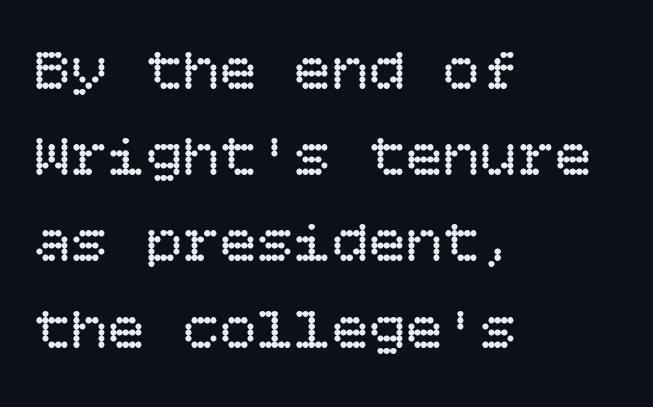
The glyphs are unaccompanied by any horizontal stroke below them. Nothing heavy about these letters — not bold at all. Upright lettering throughout. Horizontally, the lines are justified to the leading edge only. This rendering leaves character spacing at its baseline value. These lines sit exactly where default settings would place them.
